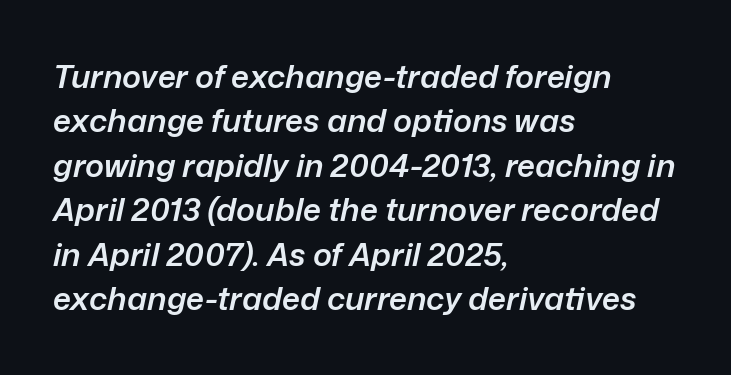
The image shows 32 px semibold type, italic (leaning right); set left-aligned, normal line spacing (1.39x), normal letter spacing, not underlined; low stroke contrast and a medium x-height.
